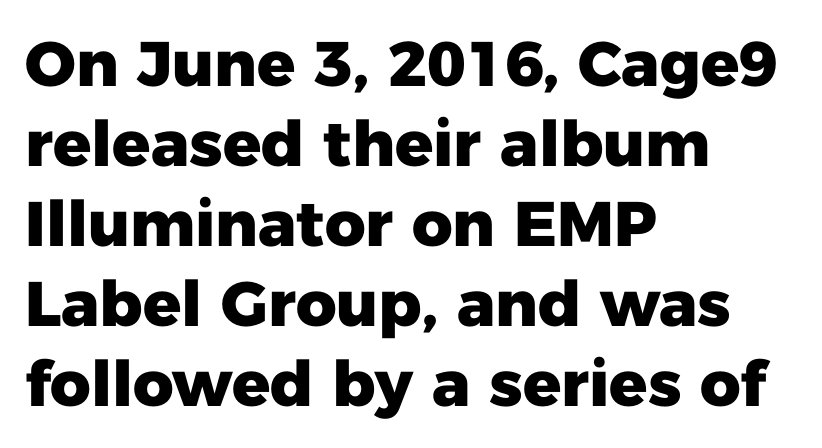
The image shows 63 px heavy sans-serif type, upright; set left-aligned, normal line spacing (1.27x), normal letter spacing, not underlined; low stroke contrast and a medium x-height.
